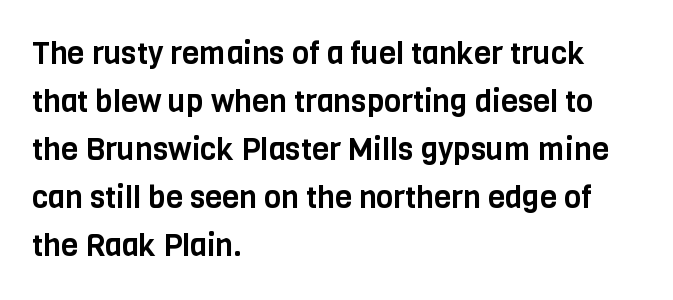
The image shows 31 px condensed sans-serif type, upright; set left-aligned, normal line spacing (1.55x), normal letter spacing, not underlined; low stroke contrast and a large x-height.
